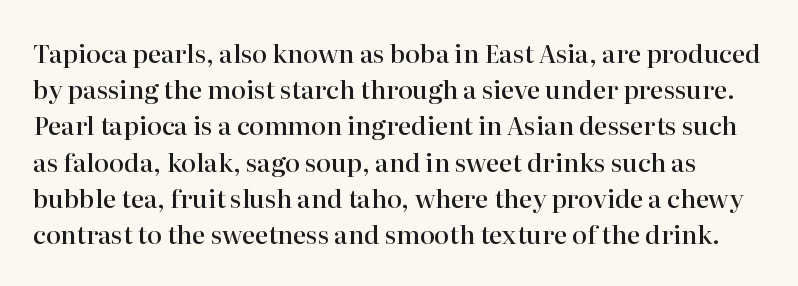
{"italic": "no", "bold": "semi", "underline": "no", "line_spacing": "normal", "line_spacing_ratio": 1.45, "letter_spacing": "normal", "letter_spacing_em": 0.0, "glyph_px": 25}
